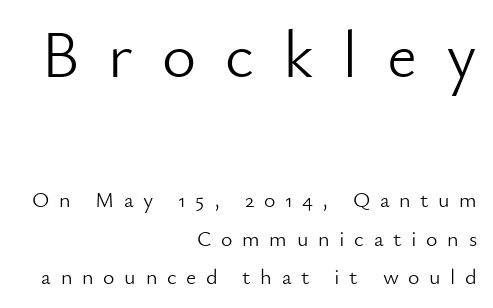
{"serif": "no", "italic": "no", "bold": "no", "weight": "light", "width": "normal", "stroke_contrast": "low", "x_height": "small", "monospaced": "no", "underline": "no", "align": "right", "line_spacing_ratio": 1.77, "letter_spacing": "wide", "letter_spacing_em": 0.44, "larger_block": "first", "size_ratio": 3.0, "glyph_px": 66}
